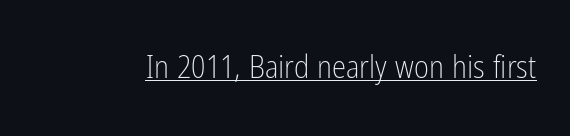
Q: Is the text bold? A: No.
Q: Is the text italic (slanted)? A: No, it is upright.
Q: Is the typeface a serif or a sans-serif typeface? A: Sans-serif.
Q: Is the text underlined? A: Yes.
Q: Is the spacing between letters normal or unusually wide? A: Normal.
Q: Width (condensed, normal, or wide)? A: Condensed.
Q: Stroke contrast? A: Low.
Q: x-height? A: Medium.
Q: Monospaced? A: No.
